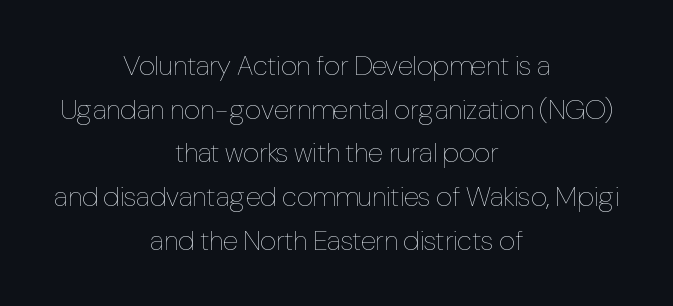
The image shows 28 px thin, condensed type, upright; set centered, normal line spacing (1.56x), normal letter spacing, not underlined; low stroke contrast and a medium x-height.
